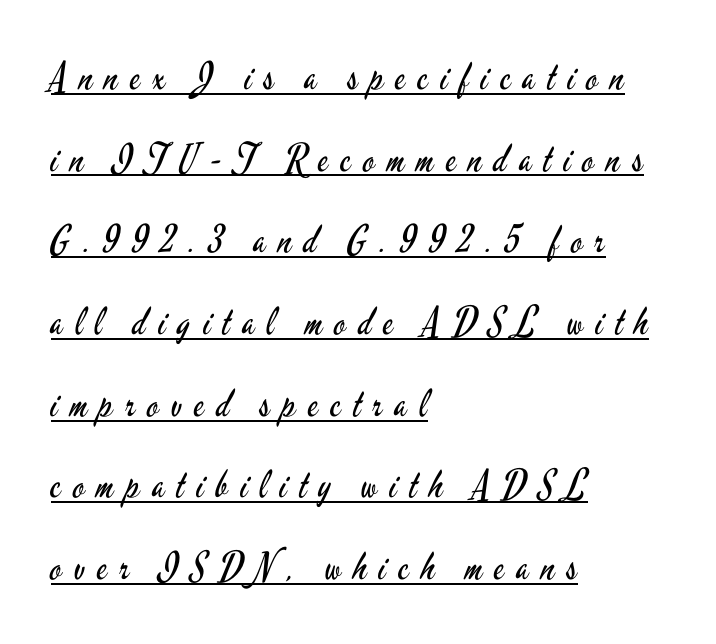
{"serif": "no", "bold": "no", "weight": "regular", "width": "condensed", "stroke_contrast": "low", "x_height": "small", "monospaced": "no", "underline": "yes", "align": "left", "line_spacing": "loose", "line_spacing_ratio": 2.15, "letter_spacing": "wide", "letter_spacing_em": 0.32, "glyph_px": 38}
